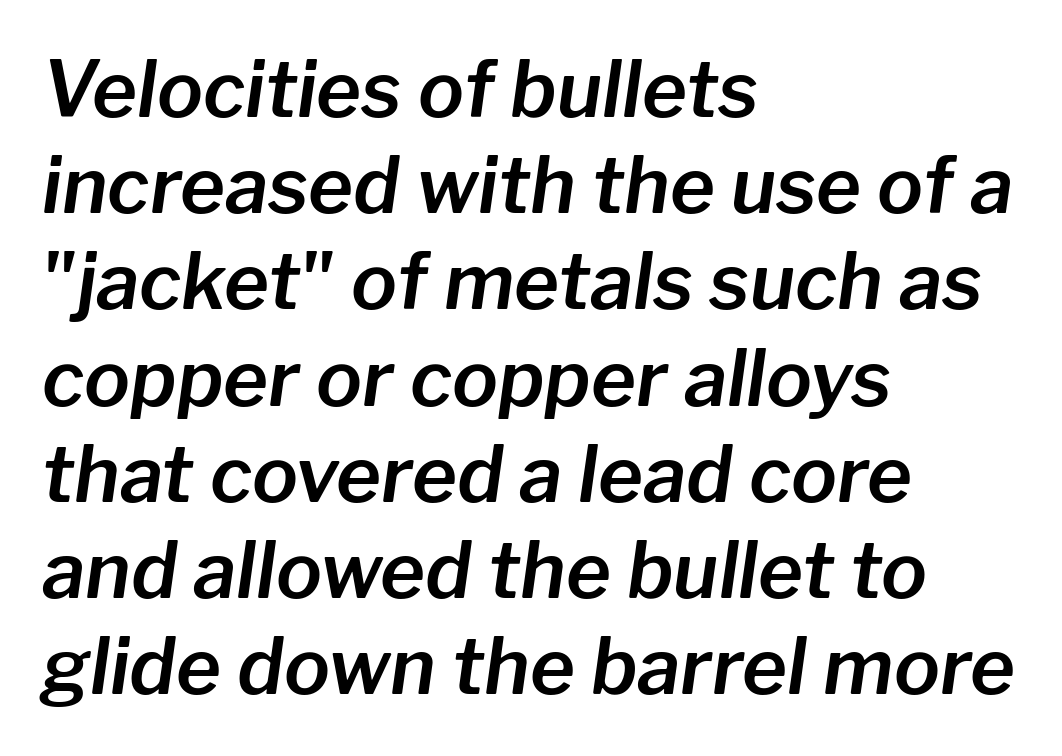
Q: Is the text italic (slanted)? A: Yes, it leans right by about 8 degrees.
Q: Is the text underlined? A: No.
Q: How is the paragraph aligned? A: Left-aligned.
Q: Is the spacing between letters normal or unusually wide? A: Normal.
Q: Is the spacing between lines tight, normal or loose? A: Normal.
Q: Width (condensed, normal, or wide)? A: Normal.
Q: Stroke contrast? A: Low.
Q: x-height? A: Medium.
Q: Monospaced? A: No.
